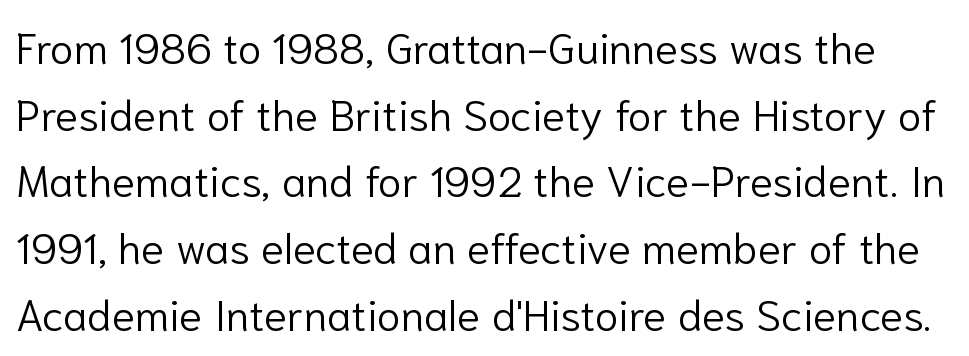
Q: Is the text bold? A: No.
Q: Is the text italic (slanted)? A: No, it is upright.
Q: Is the typeface a serif or a sans-serif typeface? A: Sans-serif.
Q: Is the text underlined? A: No.
Q: Is the spacing between letters normal or unusually wide? A: Normal.
Q: Is the spacing between lines tight, normal or loose? A: Normal.
Q: Width (condensed, normal, or wide)? A: Normal.
Q: Stroke contrast? A: Low.
Q: x-height? A: Medium.
Q: Monospaced? A: No.
